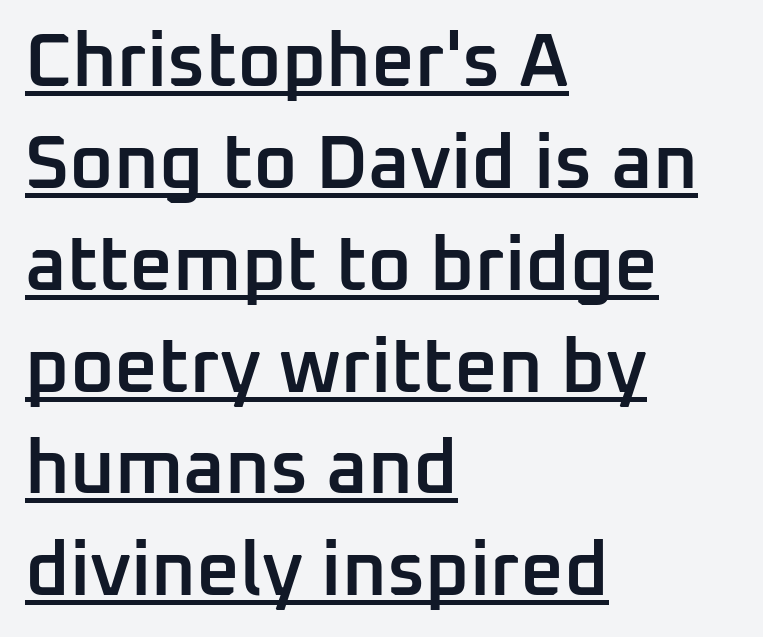
{"serif": "no", "italic": "no", "bold": "semi", "weight": "semibold", "width": "normal", "stroke_contrast": "low", "x_height": "medium", "monospaced": "no", "underline": "yes", "align": "left", "line_spacing": "normal", "line_spacing_ratio": 1.34, "letter_spacing": "normal", "letter_spacing_em": 0.0, "glyph_px": 76}
